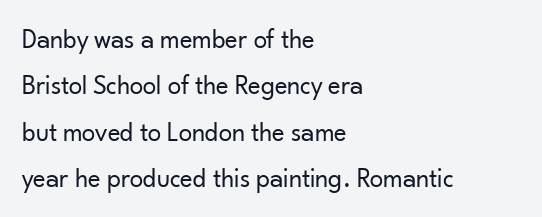
The letterforms sit at book weight or below. The typesetter chose a ragged-right arrangement here. Between one letter and the next there's only the usual sliver of space. These lines were composed using upright roman letters. Any mark beneath the type? The region is blank.
